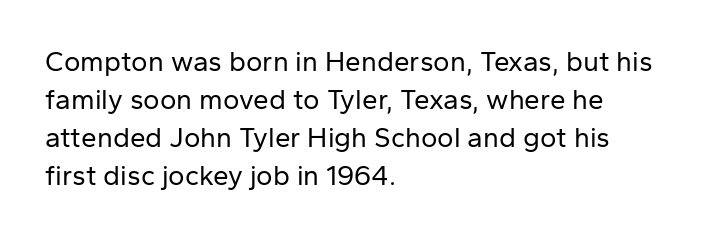
Q: Is the text bold? A: No.
Q: Is the text italic (slanted)? A: No, it is upright.
Q: Is the typeface a serif or a sans-serif typeface? A: Sans-serif.
Q: Is the text underlined? A: No.
Q: How is the paragraph aligned? A: Left-aligned.
Q: Is the spacing between letters normal or unusually wide? A: Normal.
Q: Is the spacing between lines tight, normal or loose? A: Normal.
Q: Width (condensed, normal, or wide)? A: Normal.
Q: Stroke contrast? A: Low.
Q: x-height? A: Medium.
Q: Monospaced? A: No.
